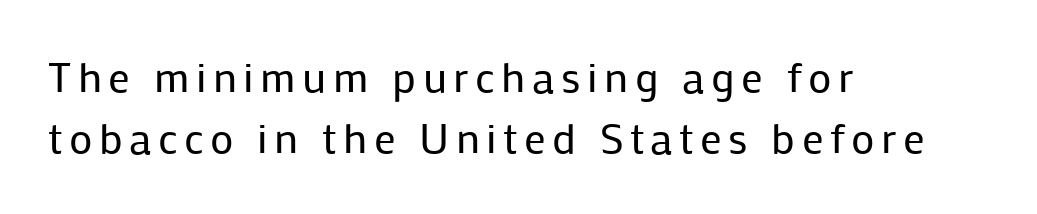
Q: Is the text bold? A: No.
Q: Is the text italic (slanted)? A: No, it is upright.
Q: Is the typeface a serif or a sans-serif typeface? A: Sans-serif.
Q: Is the text underlined? A: No.
Q: How is the paragraph aligned? A: Left-aligned.
Q: Is the spacing between lines tight, normal or loose? A: Normal.
Q: Width (condensed, normal, or wide)? A: Normal.
Q: Stroke contrast? A: Low.
Q: x-height? A: Medium.
Q: Monospaced? A: No.
